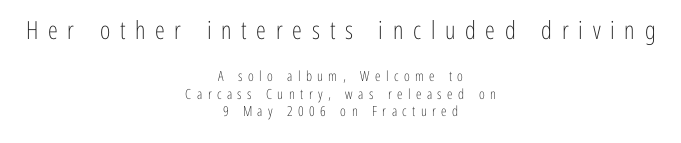
{"italic": "no", "bold": "no", "underline": "no", "align": "center", "line_spacing": "normal", "line_spacing_ratio": 1.25, "letter_spacing": "wide", "letter_spacing_em": 0.39, "larger_block": "first", "size_ratio": 1.79, "glyph_px": 25}
